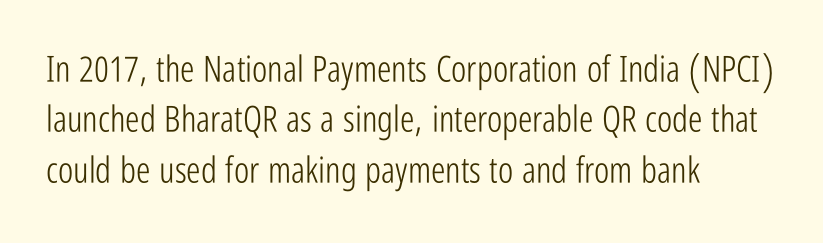
Q: Is the text bold? A: No.
Q: Is the text italic (slanted)? A: No, it is upright.
Q: Is the typeface a serif or a sans-serif typeface? A: Sans-serif.
Q: Is the text underlined? A: No.
Q: How is the paragraph aligned? A: Left-aligned.
Q: Is the spacing between letters normal or unusually wide? A: Normal.
Q: Is the spacing between lines tight, normal or loose? A: Normal.
Q: Width (condensed, normal, or wide)? A: Condensed.
Q: Stroke contrast? A: Low.
Q: x-height? A: Medium.
Q: Monospaced? A: No.
